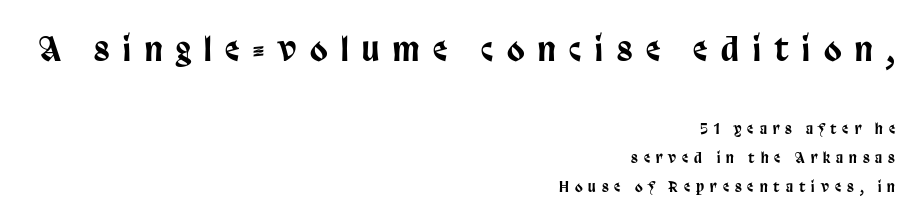
The image shows 32 px condensed sans-serif type, upright; set right-aligned, loose line spacing (2.07x), unusually wide letter spacing (+0.43 em), not underlined; the first (top) block is 2.29x larger; low stroke contrast and a large x-height.
